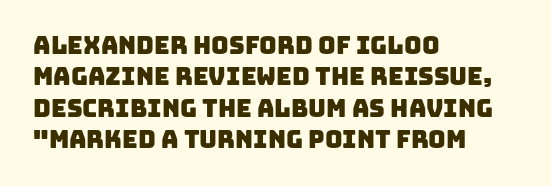
The image shows 24 px text type; set left-aligned, normal line spacing (1.31x), normal letter spacing, not underlined.
